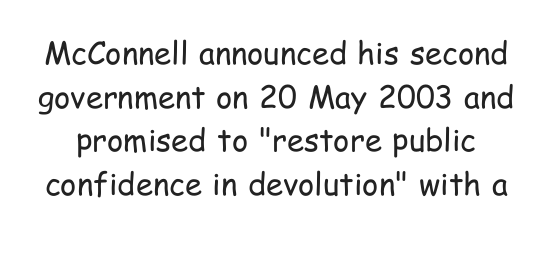
Q: Is the text bold? A: No.
Q: Is the text italic (slanted)? A: No, it is upright.
Q: Is the typeface a serif or a sans-serif typeface? A: Sans-serif.
Q: Is the text underlined? A: No.
Q: Is the spacing between letters normal or unusually wide? A: Normal.
Q: Is the spacing between lines tight, normal or loose? A: Normal.
Q: Width (condensed, normal, or wide)? A: Condensed.
Q: Stroke contrast? A: Low.
Q: x-height? A: Medium.
Q: Monospaced? A: No.
